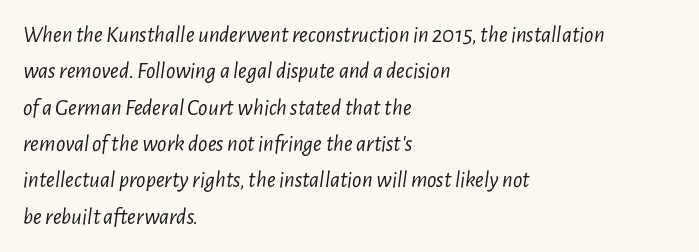
This rendering uses left alignment, leaving the right contour irregular. Glyph-to-glyph distance matches everyday printed text. The space beneath each line is pristine and unruled. Is there much room between lines? A standard amount, neither cramped nor airy. Bold? No — there's no thickening of the strokes.
